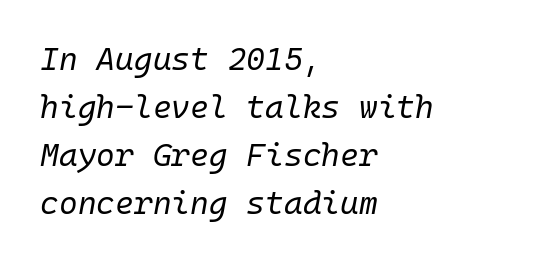
Is the type heavy? It reads as light-to-regular instead. In CSS terms this would be text-align: left. This rendering features lettering with no underline. The face used here is monospaced, like something from a code editor. Normally led — the rows are evenly, conventionally spaced.
